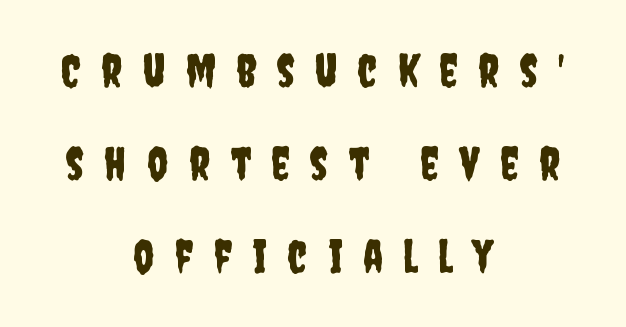
Quick note: interline space is abundant. Tall strokes in this sample are plumb rather than angled. Does extra space separate the letters? Yes, quite a lot of it. Underlining? Definitely not there. The face used here is proportionally spaced, like ordinary book or web type.
